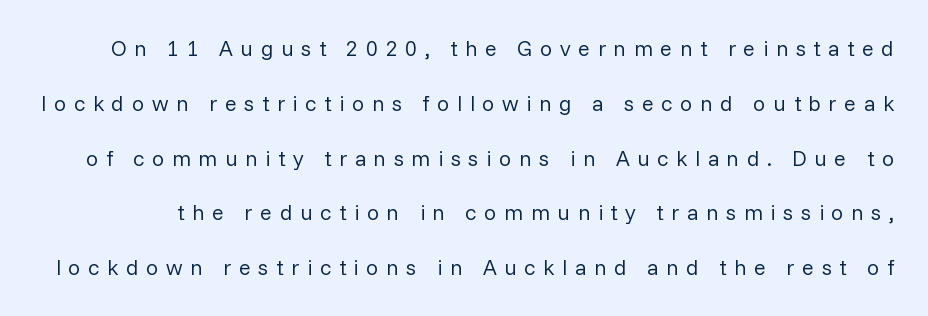
The image shows 22 px text type, upright; set loose line spacing (2.49x), unusually wide letter spacing (+0.34 em), not underlined.
